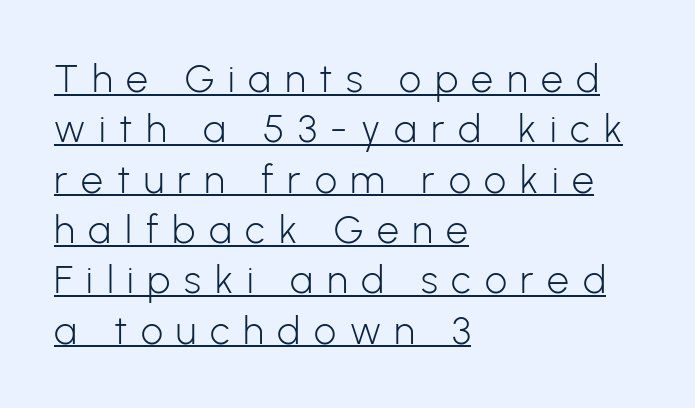
Q: Is the text bold? A: No.
Q: Is the text italic (slanted)? A: No, it is upright.
Q: Is the typeface a serif or a sans-serif typeface? A: Sans-serif.
Q: Is the text underlined? A: Yes.
Q: How is the paragraph aligned? A: Left-aligned.
Q: Is the spacing between letters normal or unusually wide? A: Unusually wide.
Q: Is the spacing between lines tight, normal or loose? A: Normal.
Q: Width (condensed, normal, or wide)? A: Normal.
Q: Stroke contrast? A: Low.
Q: x-height? A: Medium.
Q: Monospaced? A: No.
